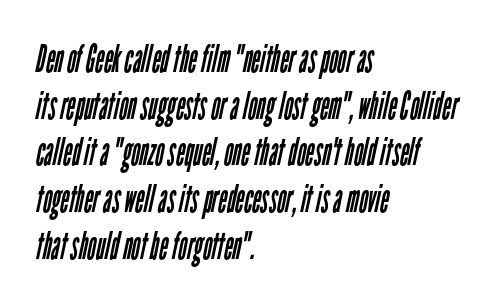
Is the type heavy? It reads as light-to-regular instead. Tracking here is standard; glyphs follow each other at the usual distance. The face used here is proportionally spaced, like ordinary book or web type. The text block is weighted toward the left margin, trailing off unevenly rightward. Check where the strokes stop: nothing finishes them off — pure sans.
